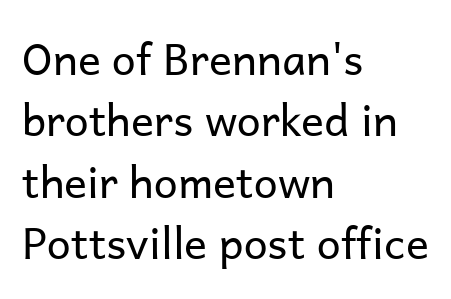
Q: Is the text bold? A: No.
Q: Is the text italic (slanted)? A: No, it is upright.
Q: Is the typeface a serif or a sans-serif typeface? A: Sans-serif.
Q: Is the text underlined? A: No.
Q: How is the paragraph aligned? A: Left-aligned.
Q: Is the spacing between letters normal or unusually wide? A: Normal.
Q: Is the spacing between lines tight, normal or loose? A: Normal.
Q: Width (condensed, normal, or wide)? A: Normal.
Q: Stroke contrast? A: Low.
Q: x-height? A: Medium.
Q: Monospaced? A: No.
